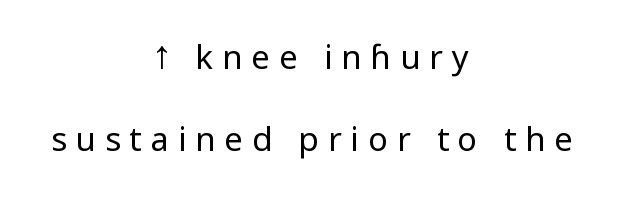
Every stem runs plumb, perpendicular to the baseline. Does the leading feel generous? Absolutely, it's lavish. The characters are drawn with everyday or finer stroke widths. Letter spacing: wide.
